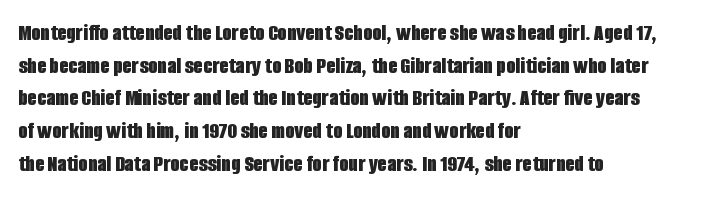
The rendering uses a moderate line-height, typical for paragraphs. The typography opts for an upright posture over an oblique one. Each word holds together tightly as a unit, with standard inter-letter gaps. Left-aligned paragraph, ragged on the right. The sample has been set heavy, in full bold. The string is rendered with underlining switched off.
